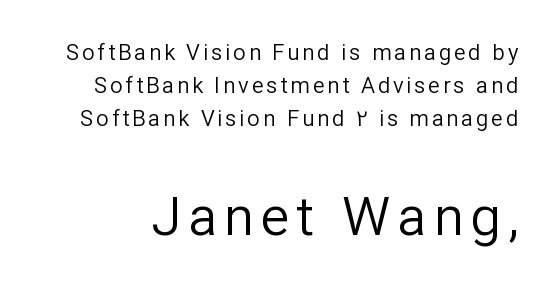
Q: Is the text bold? A: No.
Q: Is the text italic (slanted)? A: No, it is upright.
Q: Is the typeface a serif or a sans-serif typeface? A: Sans-serif.
Q: Is the text underlined? A: No.
Q: Is the spacing between lines tight, normal or loose? A: Normal.
Q: Which block of text is set in a larger size, the first (top) or the second (bottom)? A: The second (bottom) one.
Q: Width (condensed, normal, or wide)? A: Normal.
Q: Stroke contrast? A: Low.
Q: x-height? A: Medium.
Q: Monospaced? A: No.
